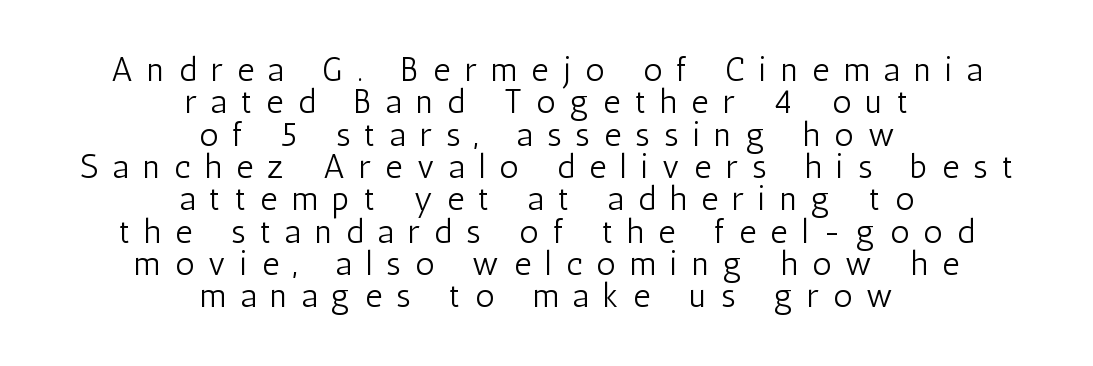
{"serif": "no", "italic": "no", "bold": "no", "weight": "light", "width": "condensed", "stroke_contrast": "low", "x_height": "medium", "monospaced": "no", "underline": "no", "align": "center", "line_spacing": "tight", "line_spacing_ratio": 0.98, "letter_spacing": "wide", "letter_spacing_em": 0.44, "glyph_px": 33}
